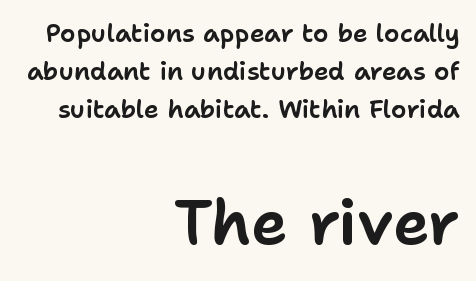
The image shows 62 px sans-serif type, upright; set right-aligned, normal line spacing (1.53x), normal letter spacing, not underlined; the second (bottom) block is 2.48x larger; low stroke contrast and a medium x-height.
